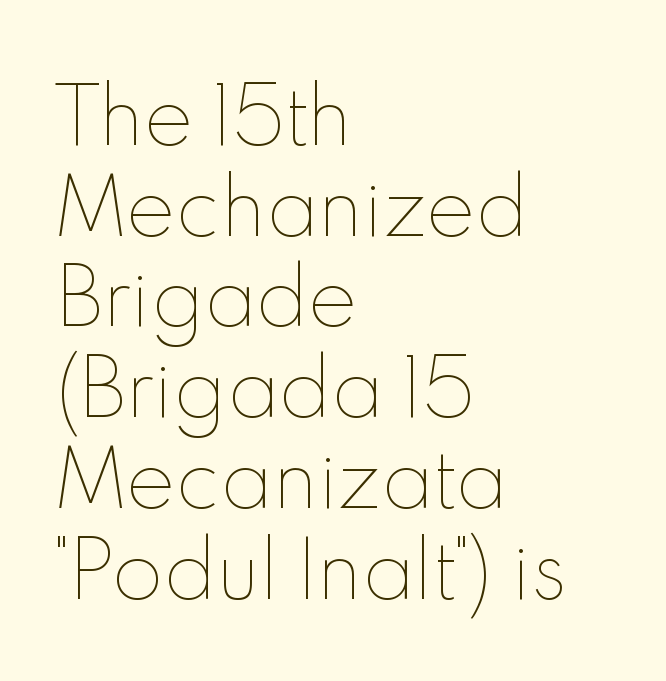
Q: Is the text bold? A: No.
Q: Is the text italic (slanted)? A: No, it is upright.
Q: Is the text underlined? A: No.
Q: How is the paragraph aligned? A: Left-aligned.
Q: Is the spacing between letters normal or unusually wide? A: Normal.
Q: Width (condensed, normal, or wide)? A: Normal.
Q: x-height? A: Small.
Q: Monospaced? A: No.
